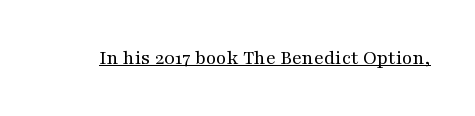
The image shows 21 px text type, upright; set normal letter spacing, underlined.
